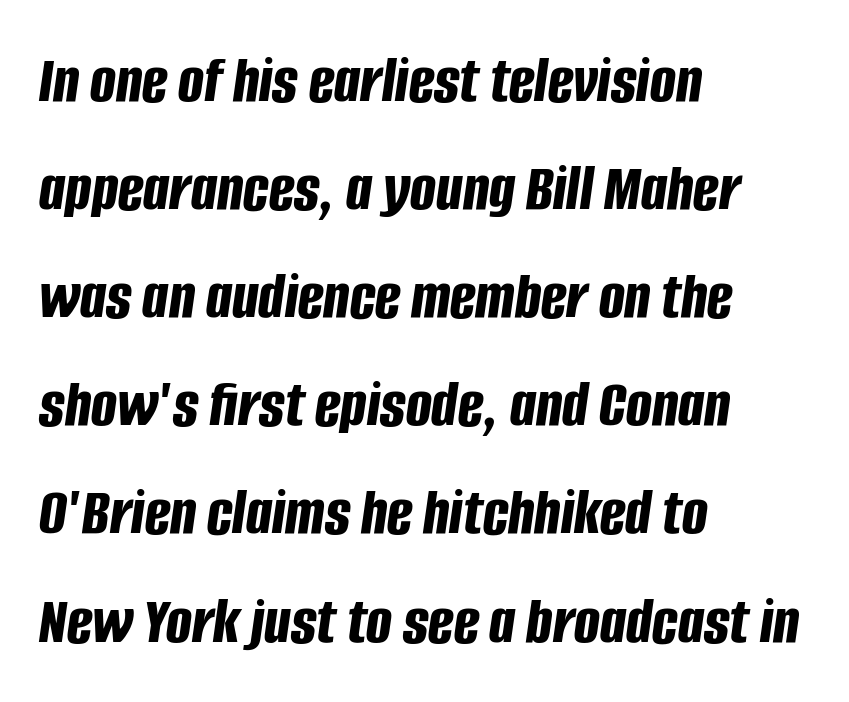
The image shows 68 px bold, condensed type, italic (leaning right); set left-aligned, normal line spacing (1.59x), normal letter spacing, not underlined; low stroke contrast and a large x-height.
